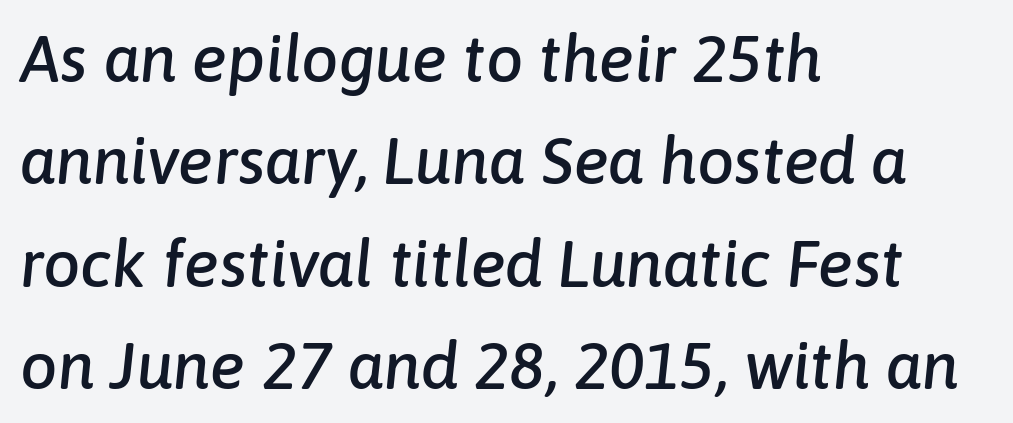
This sample has the flowing, uneven cadence of proportional lettering. Normally led — the rows are evenly, conventionally spaced. Rendered with sloped, italic letterforms. Leftover space on each line is placed entirely after the last word. What stands out about the letter spacing? Nothing — it is the standard amount. The string is rendered with underlining switched off.
